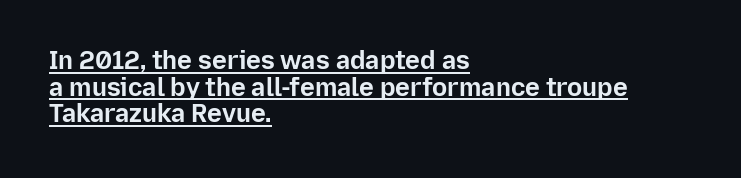
Q: Is the text bold? A: Yes.
Q: Is the text italic (slanted)? A: No, it is upright.
Q: Is the text underlined? A: Yes.
Q: How is the paragraph aligned? A: Left-aligned.
Q: Is the spacing between letters normal or unusually wide? A: Normal.
Q: Is the spacing between lines tight, normal or loose? A: Tight.
